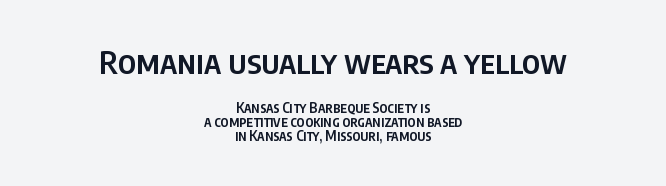
The image shows 32 px semibold, condensed sans-serif type, upright; set centered, tight line spacing (0.99x), normal letter spacing, not underlined; the first (top) block is 2.29x larger; low stroke contrast and a large x-height.
